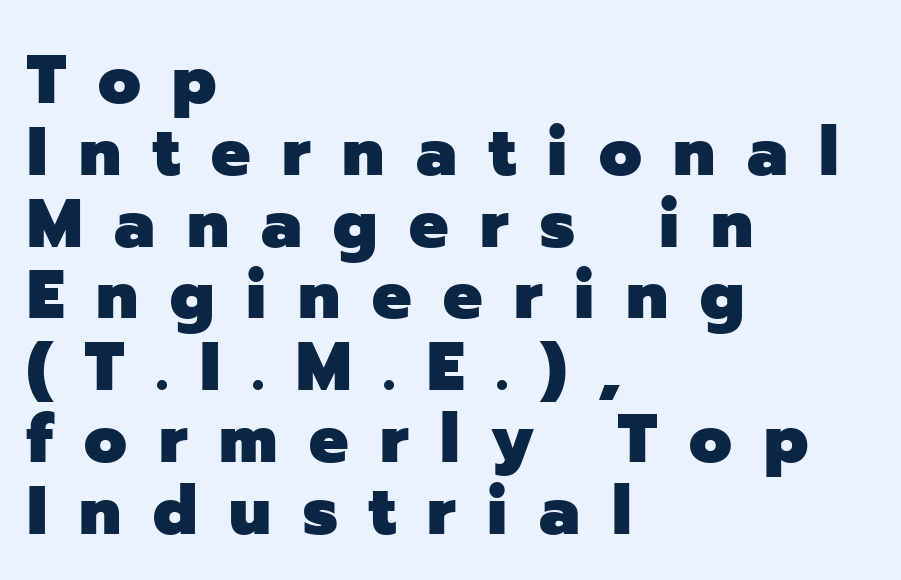
{"serif": "no", "italic": "no", "bold": "yes", "weight": "heavy", "width": "normal", "stroke_contrast": "low", "x_height": "medium", "monospaced": "no", "underline": "no", "align": "left", "line_spacing": "tight", "line_spacing_ratio": 1.04, "letter_spacing": "wide", "letter_spacing_em": 0.46, "glyph_px": 69}
